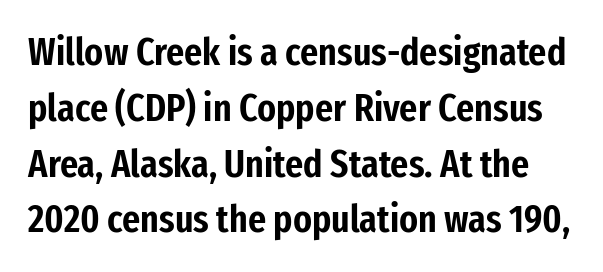
The image shows 39 px condensed sans-serif type, upright; set normal line spacing (1.43x), normal letter spacing, not underlined; low stroke contrast and a medium x-height.
